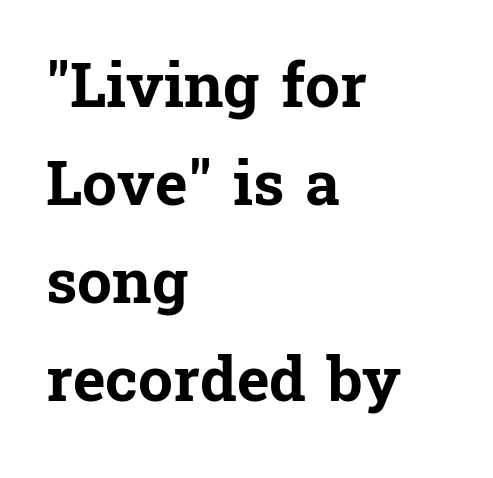
{"serif": "yes", "italic": "no", "bold": "yes", "weight": "bold", "width": "normal", "stroke_contrast": "low", "x_height": "medium", "monospaced": "no", "underline": "no", "align": "left", "line_spacing": "normal", "line_spacing_ratio": 1.58, "letter_spacing": "normal", "letter_spacing_em": 0.0, "glyph_px": 62}
